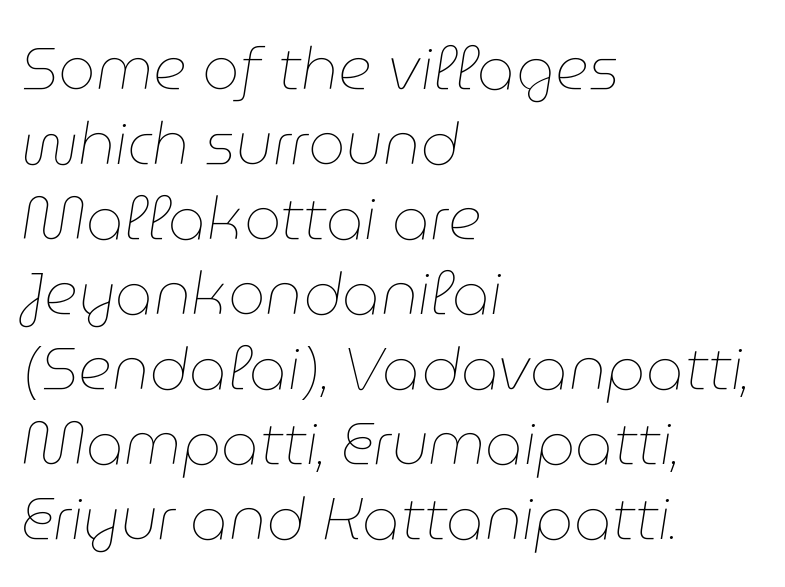
{"italic": "yes", "lean": "right", "slant_degrees": 9, "bold": "no", "weight": "thin", "width": "normal", "stroke_contrast": "low", "x_height": "medium", "monospaced": "no", "underline": "no", "align": "left", "line_spacing": "normal", "line_spacing_ratio": 1.27, "letter_spacing": "normal", "letter_spacing_em": 0.0, "glyph_px": 59}
